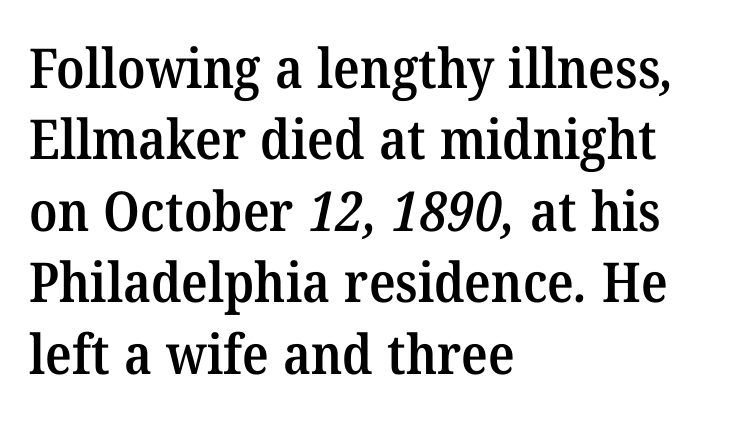
Decoration check: the copy has no underline. What's the leading like? Ordinary, nothing unusual. Compared with an ordinary text face, these strokes are moderately heavier — a semibold. These lines are rendered in a variable-pitch font. To sum up the face: it has serifs.
